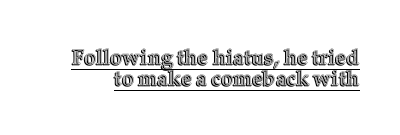
The image shows 21 px text type, upright; set tight line spacing (1.0x), normal letter spacing, underlined.
